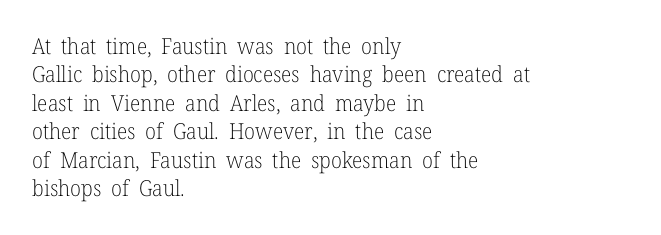
Rule under the text: the space is simply empty. Honestly, the letter spacing is just normal — you wouldn't notice it. The font's upright variant was chosen for this text. The strokes are not fattened; the text isn't bold. Layout note: lines flush left. The designer left line spacing at the default.
